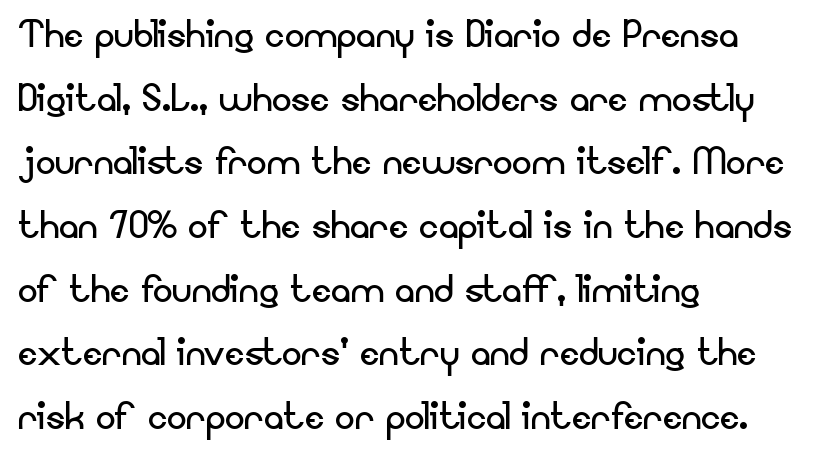
The image shows 49 px regular-weight sans-serif type, upright; set left-aligned, normal line spacing (1.3x), normal letter spacing, not underlined; low stroke contrast and a small x-height.
